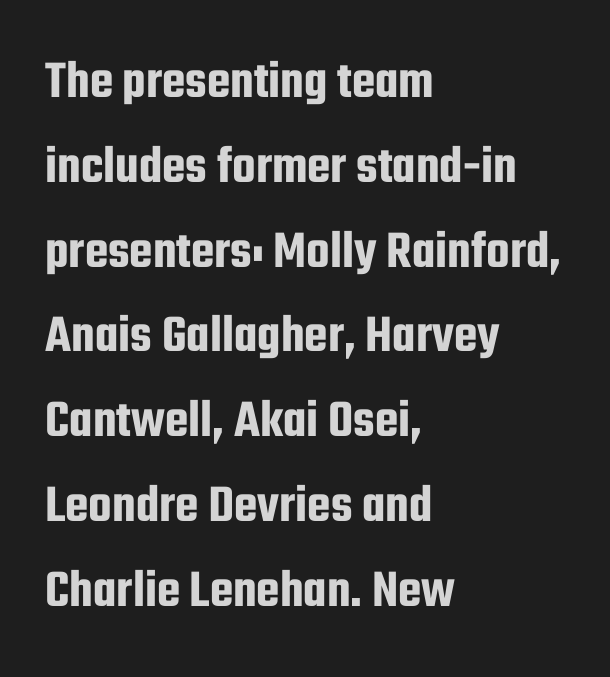
The image shows 54 px condensed sans-serif type, upright; set left-aligned, normal line spacing (1.57x), normal letter spacing, not underlined; low stroke contrast and a medium x-height.
